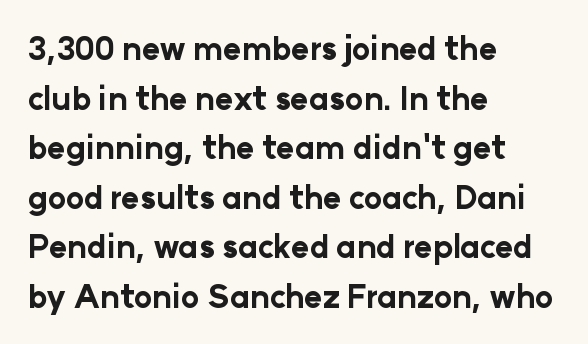
Q: Is the text bold? A: Yes.
Q: Is the text italic (slanted)? A: No, it is upright.
Q: Is the typeface a serif or a sans-serif typeface? A: Sans-serif.
Q: Is the text underlined? A: No.
Q: How is the paragraph aligned? A: Left-aligned.
Q: Is the spacing between letters normal or unusually wide? A: Normal.
Q: Is the spacing between lines tight, normal or loose? A: Normal.
Q: Width (condensed, normal, or wide)? A: Normal.
Q: Stroke contrast? A: Low.
Q: x-height? A: Medium.
Q: Monospaced? A: No.
